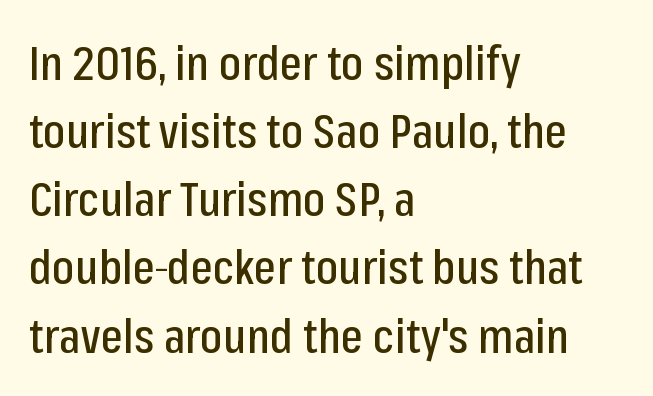
The axis of the letterforms is exactly vertical. The face used here is proportionally spaced, like ordinary book or web type. The paragraph has a hard left edge and a soft right edge. Successive baselines arrive at the customary interval. The specimen omits any rule beneath the text block's lines.
